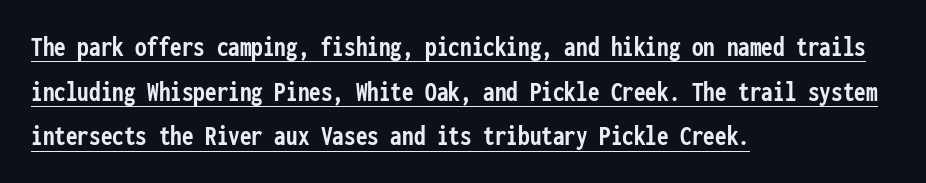
Q: Is the text bold? A: Yes.
Q: Is the text italic (slanted)? A: No, it is upright.
Q: Is the typeface a serif or a sans-serif typeface? A: Sans-serif.
Q: Is the text underlined? A: Yes.
Q: How is the paragraph aligned? A: Left-aligned.
Q: Is the spacing between letters normal or unusually wide? A: Normal.
Q: Is the spacing between lines tight, normal or loose? A: Normal.
Q: Width (condensed, normal, or wide)? A: Condensed.
Q: Stroke contrast? A: Low.
Q: x-height? A: Medium.
Q: Monospaced? A: Yes.
